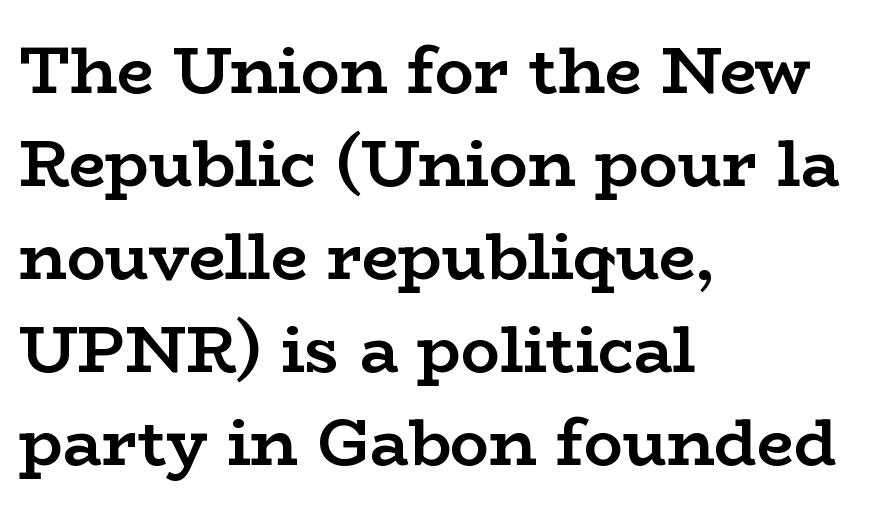
Q: Is the text bold? A: Yes.
Q: Is the text italic (slanted)? A: No, it is upright.
Q: Is the typeface a serif or a sans-serif typeface? A: Serif.
Q: Is the text underlined? A: No.
Q: How is the paragraph aligned? A: Left-aligned.
Q: Is the spacing between letters normal or unusually wide? A: Normal.
Q: Is the spacing between lines tight, normal or loose? A: Normal.
Q: Width (condensed, normal, or wide)? A: Wide.
Q: Stroke contrast? A: Low.
Q: x-height? A: Medium.
Q: Monospaced? A: No.
